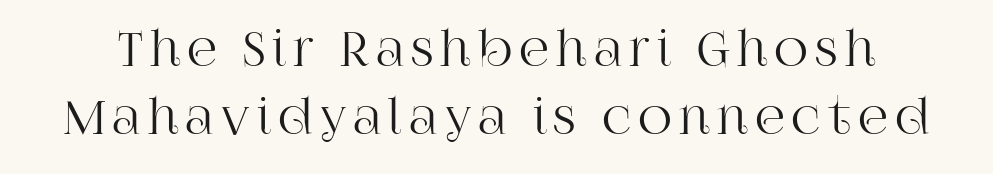
You could not count columns in this text — the font is proportionally spaced. Letterform terminals end in serifs throughout the passage. Underlining? Definitely not there. In terms of posture, this sample is upright. Honestly, the row spacing looks completely unremarkable.
